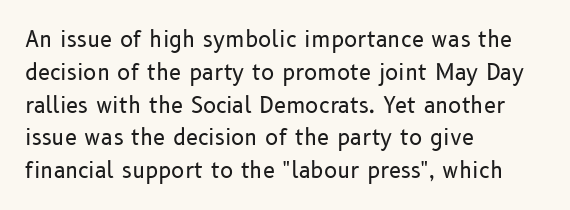
{"italic": "no", "bold": "no", "underline": "no", "align": "left", "line_spacing": "normal", "line_spacing_ratio": 1.49, "letter_spacing": "normal", "letter_spacing_em": 0.0, "glyph_px": 22}
